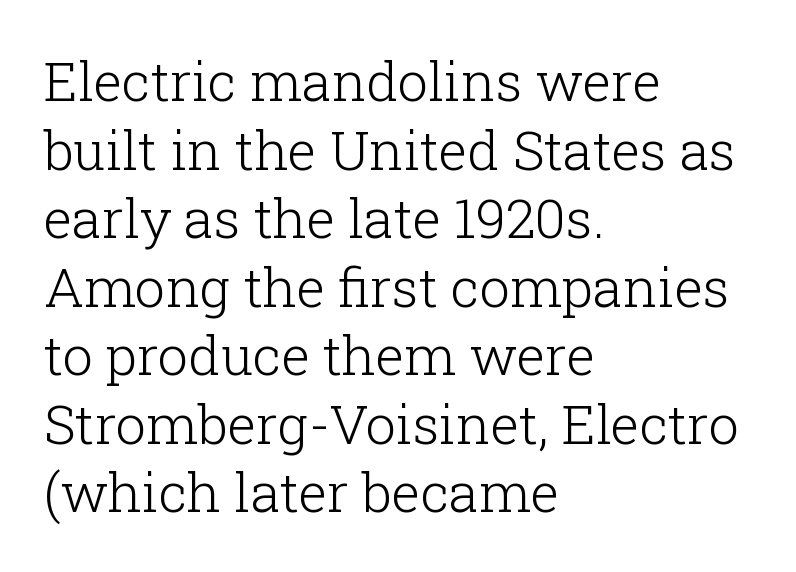
Q: Is the text bold? A: No.
Q: Is the text italic (slanted)? A: No, it is upright.
Q: Is the typeface a serif or a sans-serif typeface? A: Serif.
Q: Is the text underlined? A: No.
Q: How is the paragraph aligned? A: Left-aligned.
Q: Is the spacing between letters normal or unusually wide? A: Normal.
Q: Is the spacing between lines tight, normal or loose? A: Normal.
Q: Width (condensed, normal, or wide)? A: Normal.
Q: Stroke contrast? A: Low.
Q: x-height? A: Medium.
Q: Monospaced? A: No.
